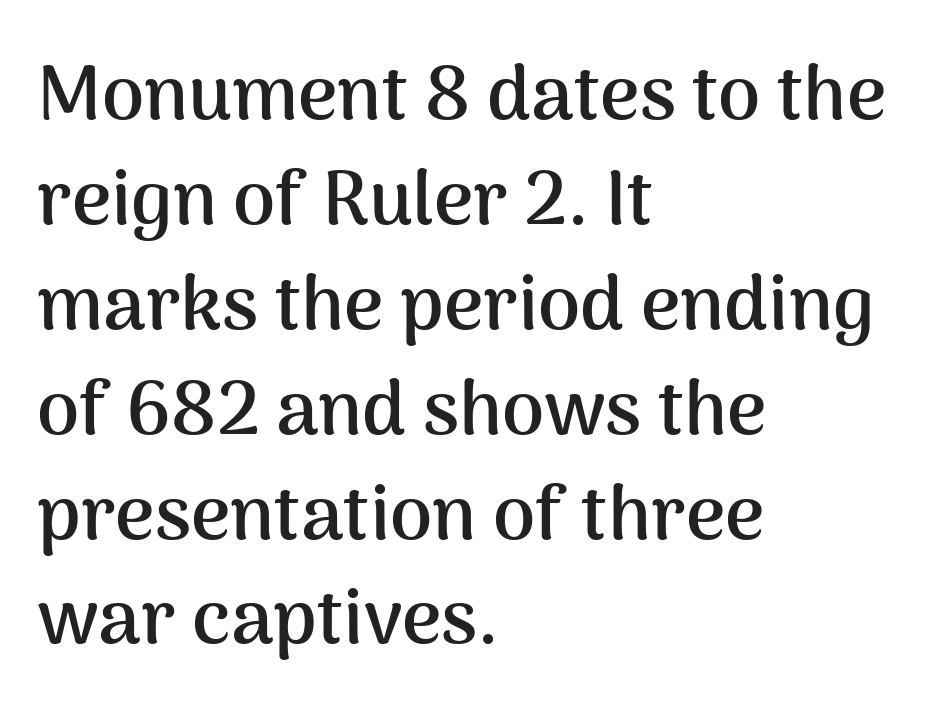
Just letters on the line, the space beneath them empty. Unlike italic type, these characters show no tilt at all. The compositor pushed each line to the left boundary. Each letter keeps its own natural width here, so spacing adapts to shape. This is sans-serif lettering, the kind often seen on screens and signage.
